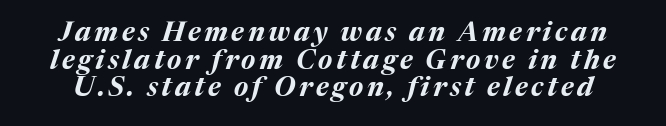
{"italic": "yes", "lean": "right", "slant_degrees": 17, "bold": "yes", "underline": "no", "line_spacing": "tight", "line_spacing_ratio": 1.02, "glyph_px": 27}
